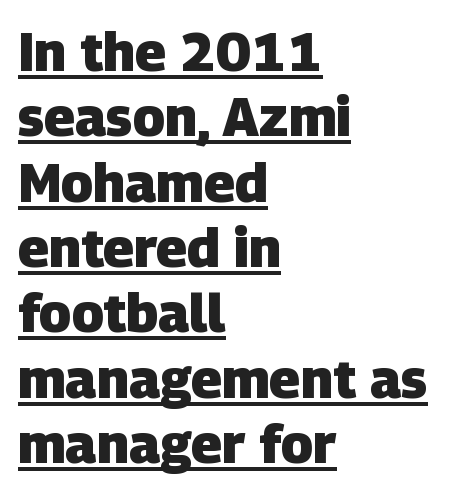
The image shows 54 px heavy sans-serif type; set left-aligned, line spacing 1.21x, normal letter spacing, underlined; low stroke contrast and a large x-height.
